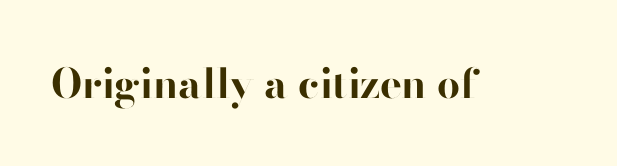
Q: Is the text bold? A: Yes.
Q: Is the text italic (slanted)? A: No, it is upright.
Q: Is the typeface a serif or a sans-serif typeface? A: Sans-serif.
Q: Is the text underlined? A: No.
Q: Is the spacing between letters normal or unusually wide? A: Normal.
Q: Width (condensed, normal, or wide)? A: Normal.
Q: Stroke contrast? A: High.
Q: x-height? A: Small.
Q: Monospaced? A: No.
